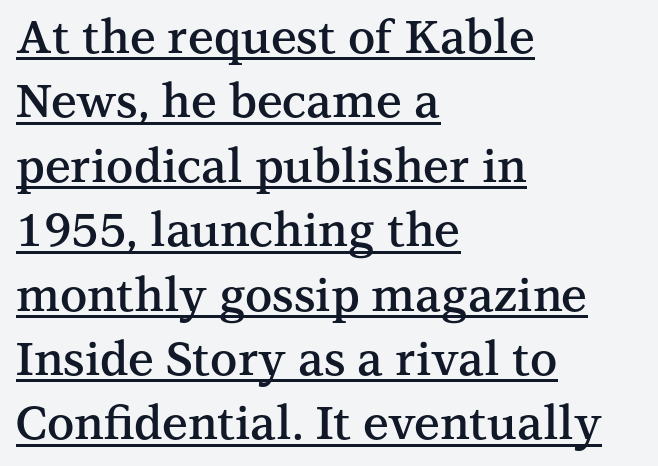
Q: Is the text bold? A: Semi-bold.
Q: Is the text italic (slanted)? A: No, it is upright.
Q: Is the typeface a serif or a sans-serif typeface? A: Serif.
Q: Is the text underlined? A: Yes.
Q: How is the paragraph aligned? A: Left-aligned.
Q: Is the spacing between letters normal or unusually wide? A: Normal.
Q: Is the spacing between lines tight, normal or loose? A: Normal.
Q: Width (condensed, normal, or wide)? A: Normal.
Q: Stroke contrast? A: Medium.
Q: x-height? A: Medium.
Q: Monospaced? A: No.
